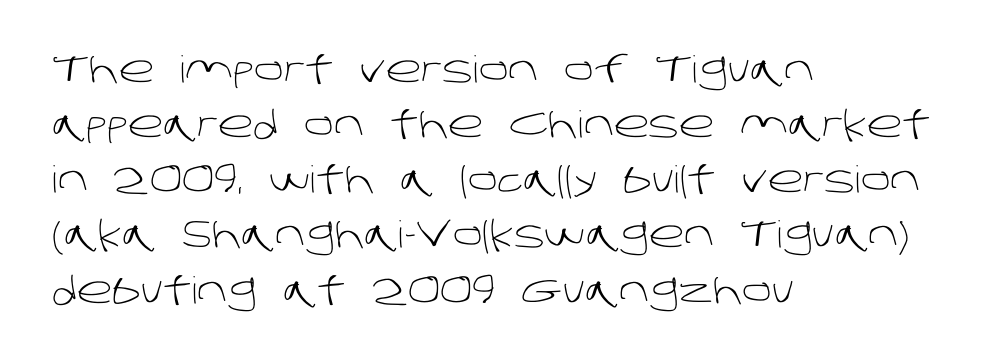
Q: Is the text bold? A: No.
Q: Is the typeface a serif or a sans-serif typeface? A: Sans-serif.
Q: Is the text underlined? A: No.
Q: How is the paragraph aligned? A: Left-aligned.
Q: Is the spacing between letters normal or unusually wide? A: Normal.
Q: Is the spacing between lines tight, normal or loose? A: Normal.
Q: Width (condensed, normal, or wide)? A: Normal.
Q: Stroke contrast? A: Low.
Q: x-height? A: Large.
Q: Monospaced? A: No.
